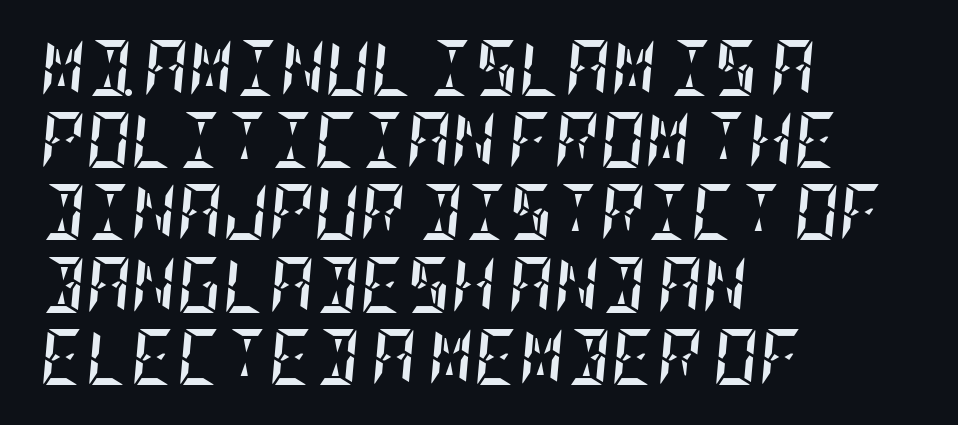
The image shows 56 px semibold, condensed type, italic (leaning right); set left-aligned, normal line spacing (1.29x), normal letter spacing, not underlined; low stroke contrast and a large x-height.
